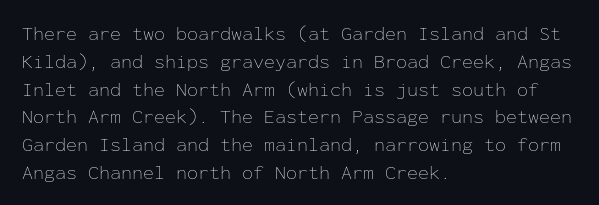
The image shows 20 px text type, upright; set left-aligned, normal line spacing (1.39x), normal letter spacing, not underlined.
